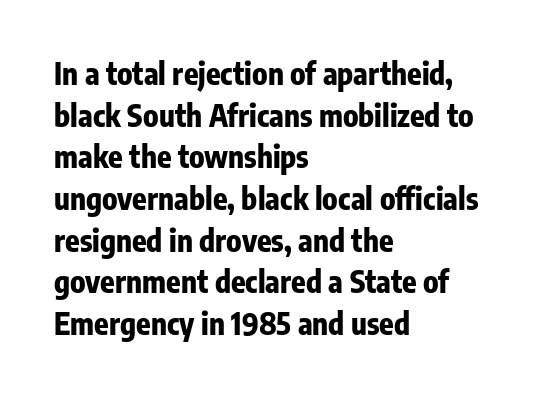
{"serif": "no", "italic": "no", "bold": "yes", "weight": "bold", "width": "condensed", "stroke_contrast": "low", "x_height": "medium", "monospaced": "no", "underline": "no", "align": "left", "line_spacing": "normal", "line_spacing_ratio": 1.39, "letter_spacing": "normal", "letter_spacing_em": 0.0, "glyph_px": 30}
